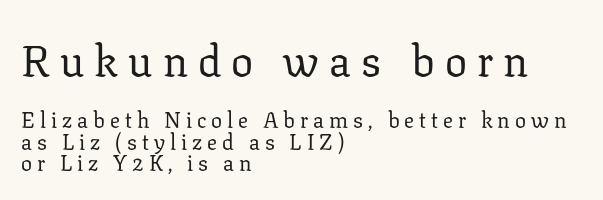
Q: Is the text bold? A: No.
Q: Is the text italic (slanted)? A: No, it is upright.
Q: Is the typeface a serif or a sans-serif typeface? A: Serif.
Q: Is the text underlined? A: No.
Q: How is the paragraph aligned? A: Left-aligned.
Q: Is the spacing between letters normal or unusually wide? A: Unusually wide.
Q: Is the spacing between lines tight, normal or loose? A: Tight.
Q: Which block of text is set in a larger size, the first (top) or the second (bottom)? A: The first (top) one.
Q: Width (condensed, normal, or wide)? A: Normal.
Q: Stroke contrast? A: Low.
Q: x-height? A: Medium.
Q: Monospaced? A: No.
